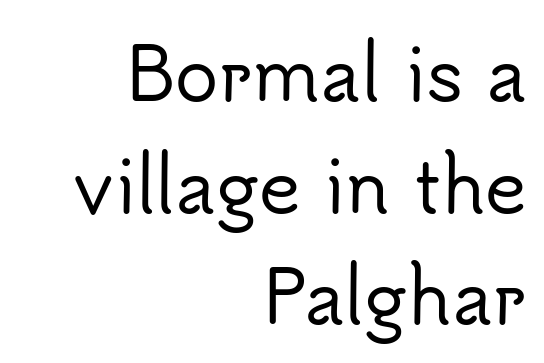
Short and long lines alike share a common ending point at right. Beneath every word, the page is bare. What's the leading like? Ordinary, nothing unusual. The face used here is proportionally spaced, like ordinary book or web type. To sum up the face: it is a sans, with no serifs.
